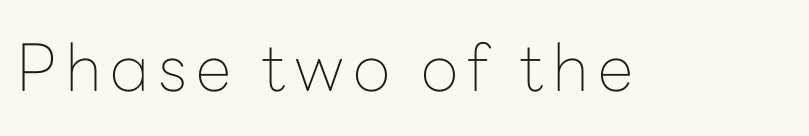
Typographically, this falls in the sans-serif category. Weight: not bold — regular or lighter. Underlining? Definitely not there. The font's upright variant was chosen for this text. Character widths vary here, with narrow letters taking less room than wide ones.
